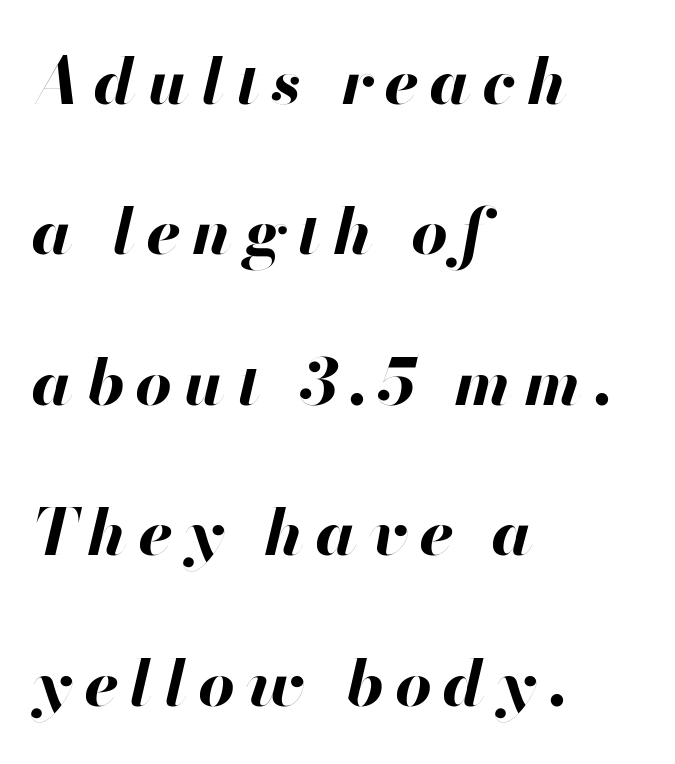
The image shows 64 px bold type, italic (leaning right); set left-aligned, loose line spacing (2.35x), not underlined; high stroke contrast and a small x-height.
